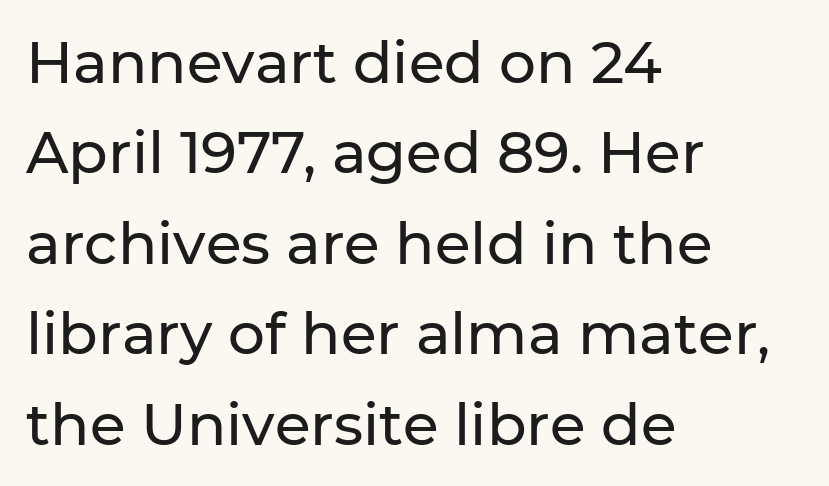
{"serif": "no", "italic": "no", "width": "normal", "stroke_contrast": "low", "x_height": "medium", "monospaced": "no", "underline": "no", "align": "left", "line_spacing": "normal", "line_spacing_ratio": 1.56, "letter_spacing": "normal", "letter_spacing_em": 0.0, "glyph_px": 58}
